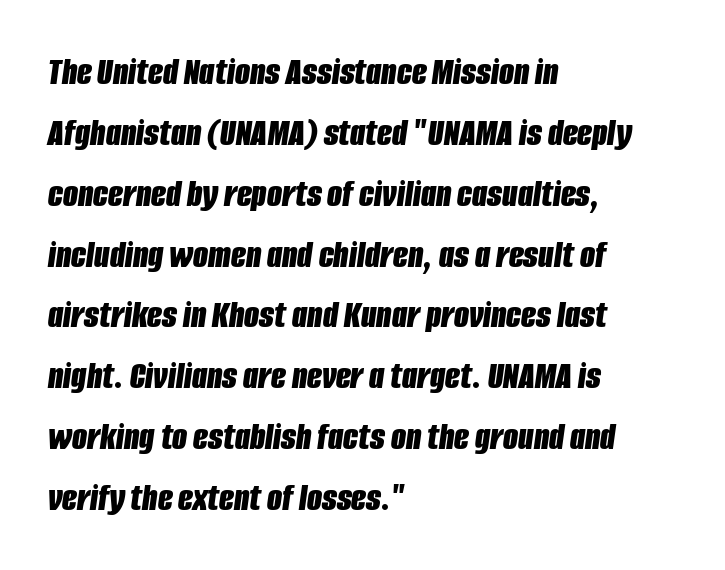
The image shows 39 px bold, condensed type, italic (leaning right); set left-aligned, normal line spacing (1.56x), normal letter spacing, not underlined; low stroke contrast and a large x-height.
